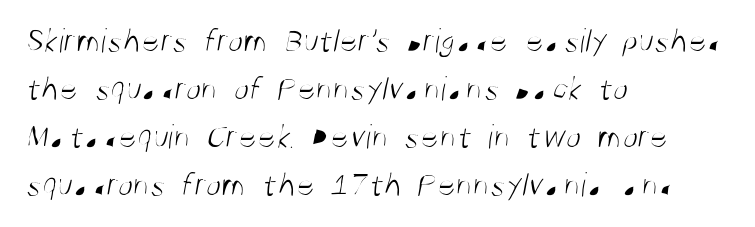
Q: Is the text bold? A: No.
Q: Is the typeface a serif or a sans-serif typeface? A: Sans-serif.
Q: Is the text underlined? A: No.
Q: How is the paragraph aligned? A: Left-aligned.
Q: Is the spacing between letters normal or unusually wide? A: Normal.
Q: Is the spacing between lines tight, normal or loose? A: Normal.
Q: Width (condensed, normal, or wide)? A: Condensed.
Q: Stroke contrast? A: Medium.
Q: x-height? A: Large.
Q: Monospaced? A: No.
